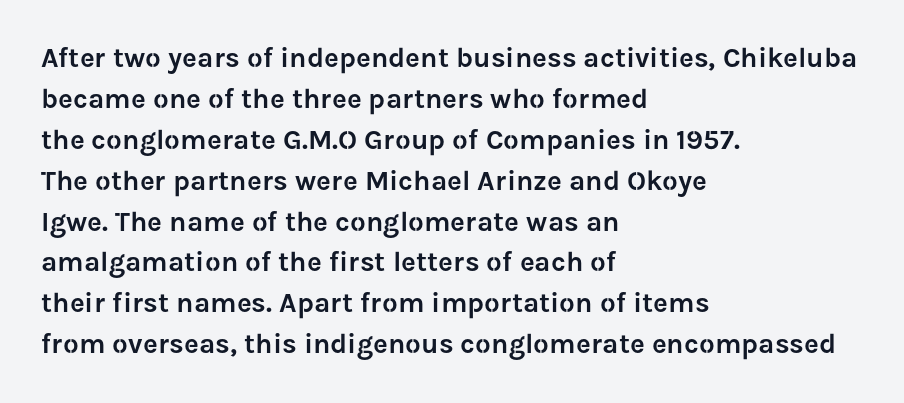
Q: Is the text italic (slanted)? A: No, it is upright.
Q: Is the typeface a serif or a sans-serif typeface? A: Sans-serif.
Q: Is the text underlined? A: No.
Q: How is the paragraph aligned? A: Left-aligned.
Q: Is the spacing between letters normal or unusually wide? A: Normal.
Q: Is the spacing between lines tight, normal or loose? A: Normal.
Q: Width (condensed, normal, or wide)? A: Normal.
Q: Stroke contrast? A: Low.
Q: x-height? A: Medium.
Q: Monospaced? A: No.
